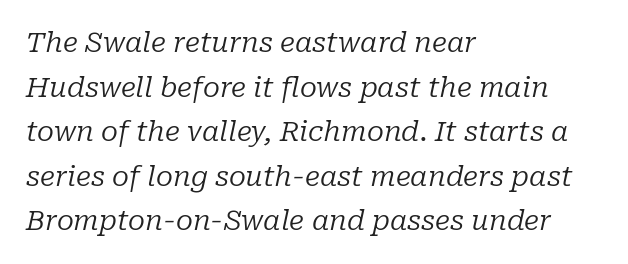
Q: Is the text bold? A: No.
Q: Is the text italic (slanted)? A: Yes, it leans right by about 10 degrees.
Q: Is the typeface a serif or a sans-serif typeface? A: Serif.
Q: Is the text underlined? A: No.
Q: How is the paragraph aligned? A: Left-aligned.
Q: Is the spacing between letters normal or unusually wide? A: Normal.
Q: Is the spacing between lines tight, normal or loose? A: Normal.
Q: Width (condensed, normal, or wide)? A: Normal.
Q: Stroke contrast? A: Low.
Q: x-height? A: Medium.
Q: Monospaced? A: No.
